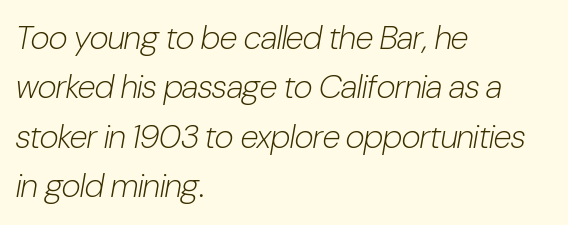
{"italic": "yes", "lean": "right", "slant_degrees": 10, "bold": "no", "weight": "light", "width": "condensed", "stroke_contrast": "low", "x_height": "medium", "monospaced": "no", "underline": "no", "align": "left", "line_spacing": "normal", "line_spacing_ratio": 1.5, "letter_spacing": "normal", "letter_spacing_em": 0.0, "glyph_px": 33}
